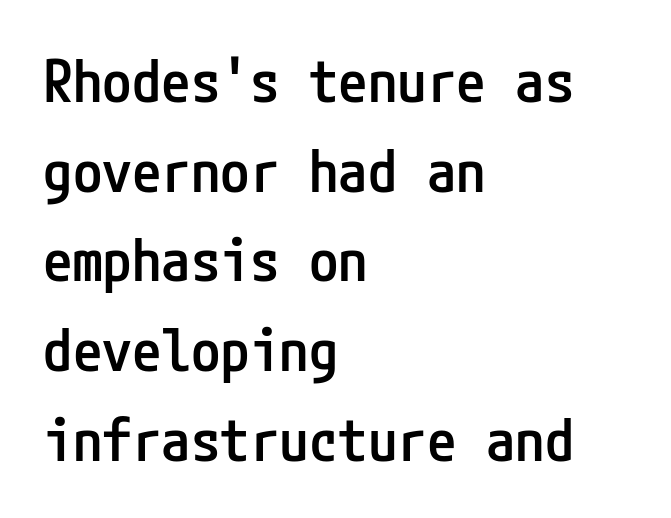
Has an underline been added? It has not. Serifs: no, the terminals of the letterforms are clean. The letters stand upright; this is a roman face. The passage is arranged the way most books set body copy — flush left.
